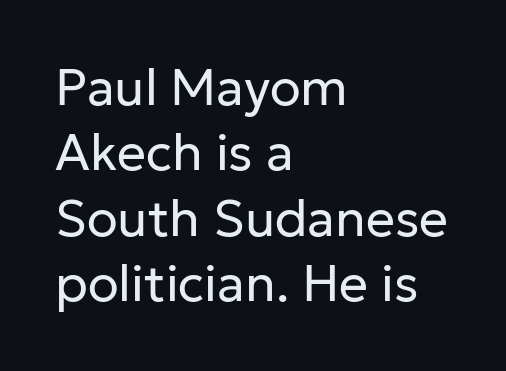
The image shows 51 px regular-weight sans-serif type, upright; set left-aligned, normal line spacing (1.28x), normal letter spacing, not underlined; low stroke contrast and a medium x-height.
